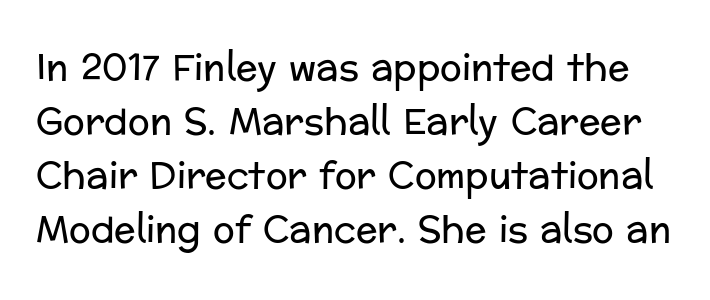
Each new line begins a customary step beneath the previous one. Each letter keeps its own natural width here, so spacing adapts to shape. What stands out about the letter spacing? Nothing — it is the standard amount. Unbolded letterforms with no extra heft.
